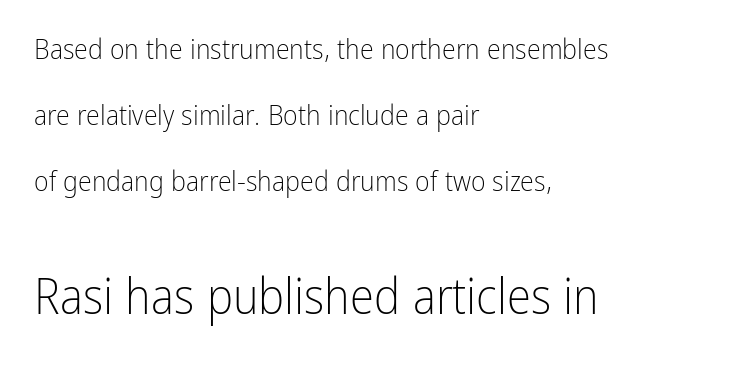
Q: Is the text bold? A: No.
Q: Is the text italic (slanted)? A: No, it is upright.
Q: Is the typeface a serif or a sans-serif typeface? A: Sans-serif.
Q: Is the text underlined? A: No.
Q: How is the paragraph aligned? A: Left-aligned.
Q: Is the spacing between letters normal or unusually wide? A: Normal.
Q: Is the spacing between lines tight, normal or loose? A: Loose.
Q: Which block of text is set in a larger size, the first (top) or the second (bottom)? A: The second (bottom) one.
Q: Width (condensed, normal, or wide)? A: Condensed.
Q: Stroke contrast? A: Low.
Q: x-height? A: Medium.
Q: Monospaced? A: No.
